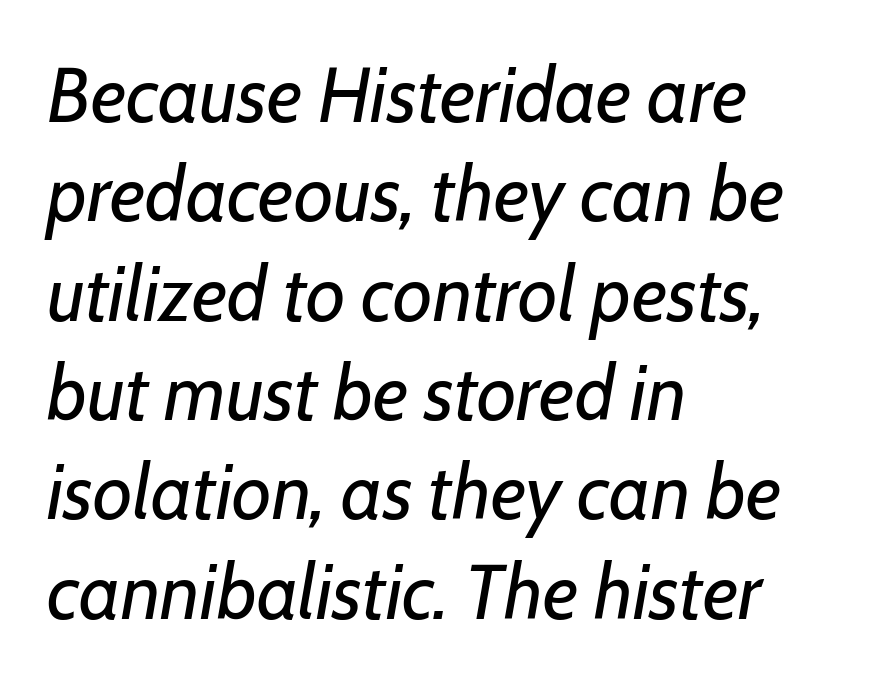
{"italic": "yes", "lean": "right", "slant_degrees": 7, "bold": "no", "weight": "regular", "width": "normal", "stroke_contrast": "low", "x_height": "medium", "monospaced": "no", "underline": "no", "align": "left", "line_spacing": "normal", "line_spacing_ratio": 1.29, "letter_spacing": "normal", "letter_spacing_em": 0.0, "glyph_px": 77}
